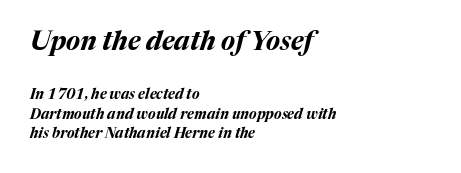
Yep, that's italic — everything's leaning. Evenly set lines give the paragraph a standard silhouette. Words appear dense and cohesive because spacing is normal. The paragraph has a hard left edge and a soft right edge.
